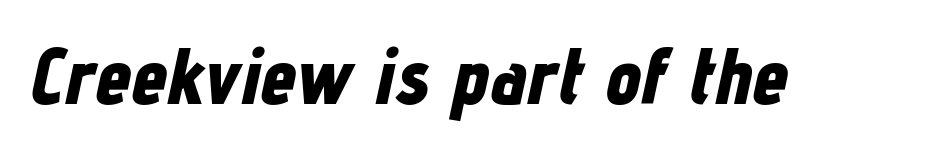
Q: Is the text bold? A: Yes.
Q: Is the text italic (slanted)? A: Yes, it leans right by about 12 degrees.
Q: Is the text underlined? A: No.
Q: Is the spacing between letters normal or unusually wide? A: Normal.
Q: Width (condensed, normal, or wide)? A: Condensed.
Q: Stroke contrast? A: Low.
Q: x-height? A: Medium.
Q: Monospaced? A: No.
